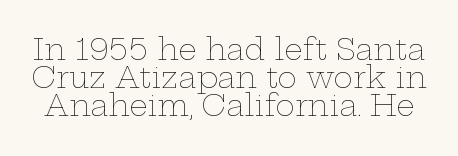
{"italic": "no", "bold": "no", "weight": "thin", "width": "wide", "stroke_contrast": "low", "x_height": "medium", "monospaced": "no", "underline": "no", "line_spacing": "tight", "line_spacing_ratio": 0.97, "letter_spacing": "normal", "letter_spacing_em": 0.0, "glyph_px": 29}
